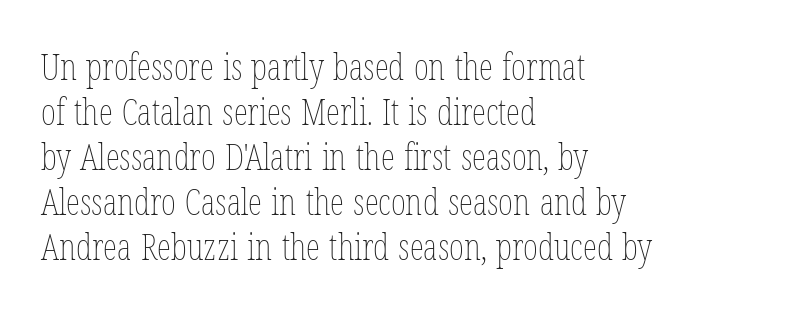
Tracking here is standard; glyphs follow each other at the usual distance. You can tell it's not italic because the verticals are truly vertical. Summary of weight: not heavy and not bold. The zone under the glyphs is completely vacant. Leading: standard. Note the varied advance widths — an 'i' is clearly narrower than an 'm'.
